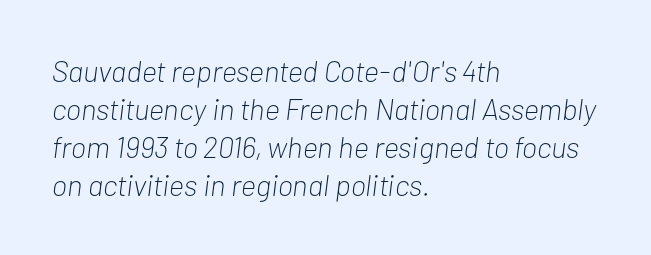
{"italic": "yes", "lean": "right", "slant_degrees": 7, "bold": "no", "weight": "light", "width": "condensed", "stroke_contrast": "low", "x_height": "medium", "monospaced": "no", "underline": "no", "align": "left", "line_spacing": "normal", "line_spacing_ratio": 1.27, "letter_spacing": "normal", "letter_spacing_em": 0.0, "glyph_px": 30}
